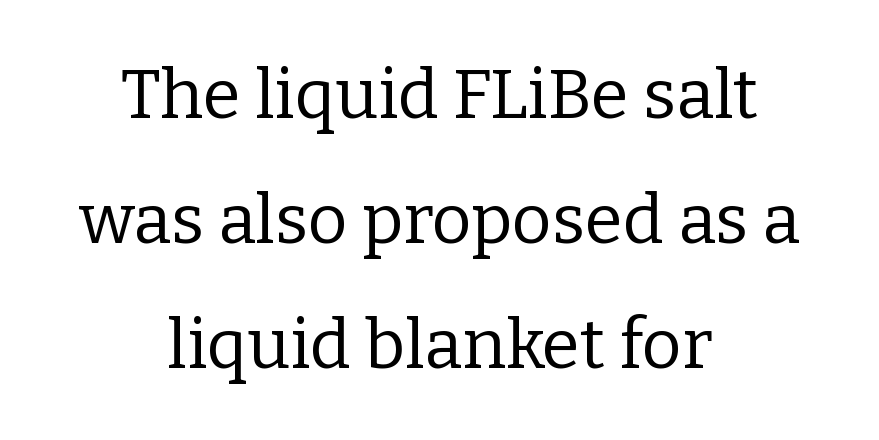
Does the copy run flush right? No — it is centered line by line. If you drew a line through each stem, it would be perfectly vertical. Inter-character spacing is left at the font's built-in metrics. No extra ink here — the face is not bold. Spacing verdict: proportional, widths tailored to each character.
